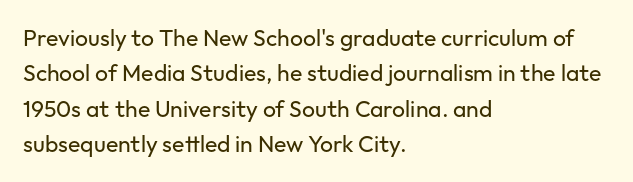
The image shows 23 px text type, upright; set left-aligned, normal line spacing (1.54x), normal letter spacing, not underlined.
